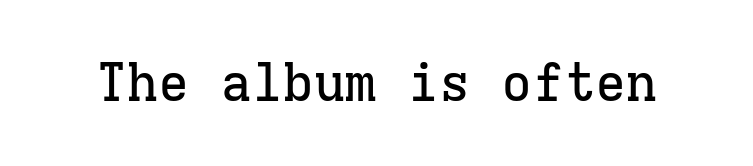
{"serif": "yes", "italic": "no", "width": "normal", "stroke_contrast": "low", "x_height": "medium", "monospaced": "yes", "underline": "no", "letter_spacing": "normal", "letter_spacing_em": 0.0, "glyph_px": 52}
